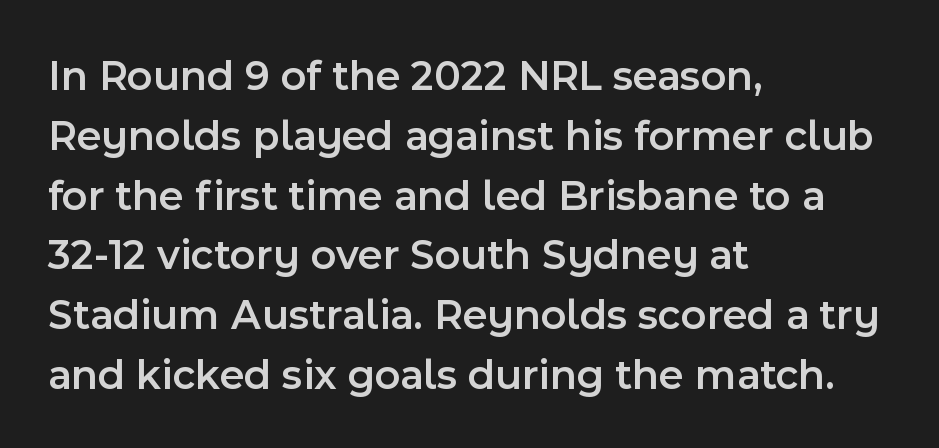
{"serif": "no", "italic": "no", "bold": "semi", "weight": "semibold", "width": "normal", "x_height": "medium", "monospaced": "no", "underline": "no", "align": "left", "line_spacing": "normal", "line_spacing_ratio": 1.39, "letter_spacing": "normal", "letter_spacing_em": 0.0, "glyph_px": 43}
